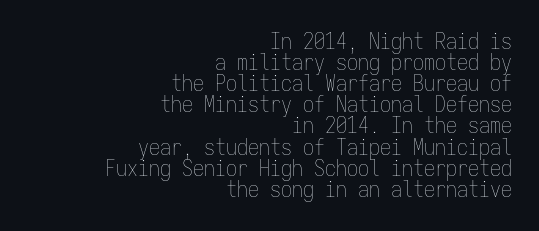
The image shows 22 px text type, upright; set right-aligned, tight line spacing (0.96x), normal letter spacing, not underlined.
